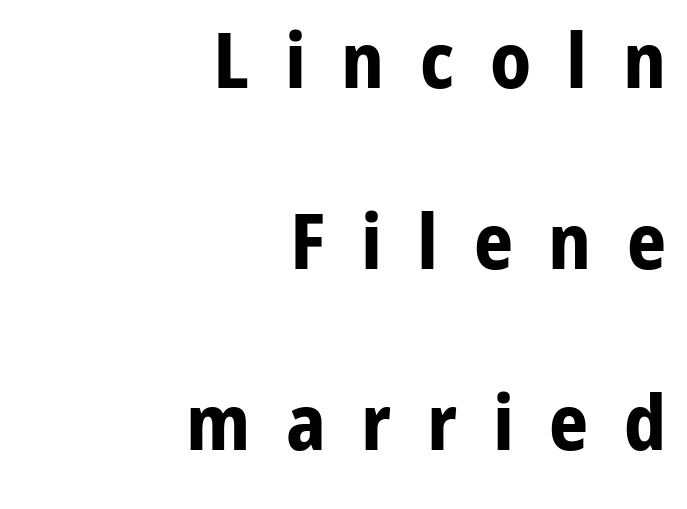
The axis of the letterforms is exactly vertical. Serif or sans? Sans — the stroke terminals are bare. The space between consecutive lines is lavish. Beneath every word, the page is bare.
